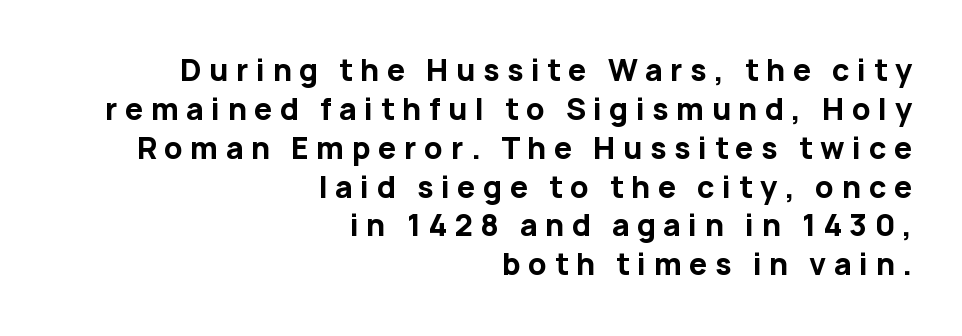
{"serif": "no", "italic": "no", "bold": "yes", "weight": "bold", "width": "normal", "stroke_contrast": "low", "x_height": "medium", "monospaced": "no", "underline": "no", "align": "right", "line_spacing": "normal", "line_spacing_ratio": 1.34, "letter_spacing": "wide", "letter_spacing_em": 0.26, "glyph_px": 29}
